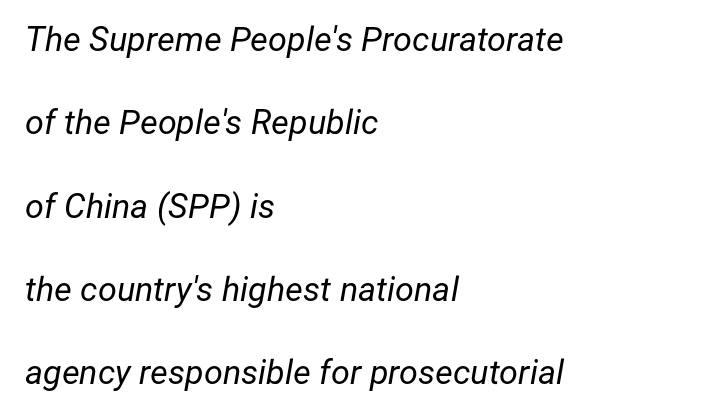
Q: Is the text bold? A: No.
Q: Is the text italic (slanted)? A: Yes, it leans right by about 12 degrees.
Q: Is the text underlined? A: No.
Q: How is the paragraph aligned? A: Left-aligned.
Q: Is the spacing between letters normal or unusually wide? A: Normal.
Q: Is the spacing between lines tight, normal or loose? A: Loose.
Q: Width (condensed, normal, or wide)? A: Normal.
Q: Stroke contrast? A: Low.
Q: x-height? A: Medium.
Q: Monospaced? A: No.
